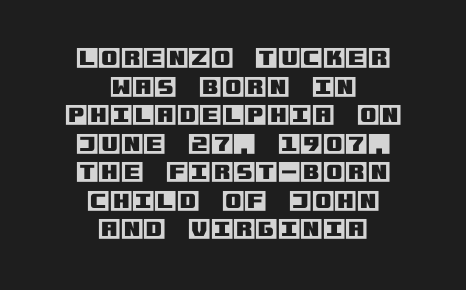
Here the glyphs are tracked normally, forming tight word shapes. The space beneath each line is pristine and unruled. The compositor balanced each line on the midline. Every character sits straight up, as roman type does.
